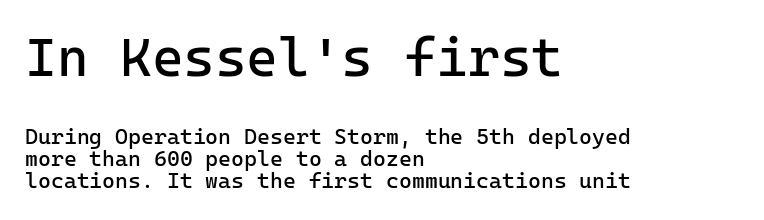
Q: Is the text bold? A: No.
Q: Is the text italic (slanted)? A: No, it is upright.
Q: Is the typeface a serif or a sans-serif typeface? A: Sans-serif.
Q: Is the text underlined? A: No.
Q: How is the paragraph aligned? A: Left-aligned.
Q: Is the spacing between letters normal or unusually wide? A: Normal.
Q: Is the spacing between lines tight, normal or loose? A: Tight.
Q: Which block of text is set in a larger size, the first (top) or the second (bottom)? A: The first (top) one.
Q: Width (condensed, normal, or wide)? A: Normal.
Q: Stroke contrast? A: Low.
Q: x-height? A: Medium.
Q: Monospaced? A: Yes.
